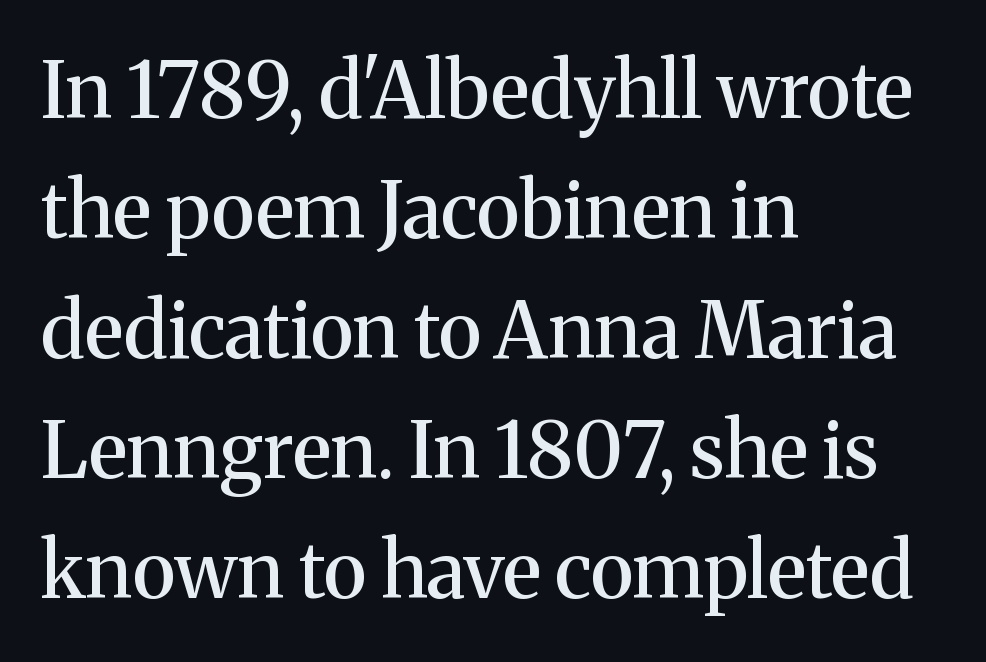
Here the designer chose a conventional face with non-uniform glyph widths. The rendering anchors every line to the left-hand side. Notice how descenders clear the ascenders below comfortably — that's standard leading. The rendering keeps characters at their native spacing. The type family on display is of the serif kind. No word sits above an underline.
